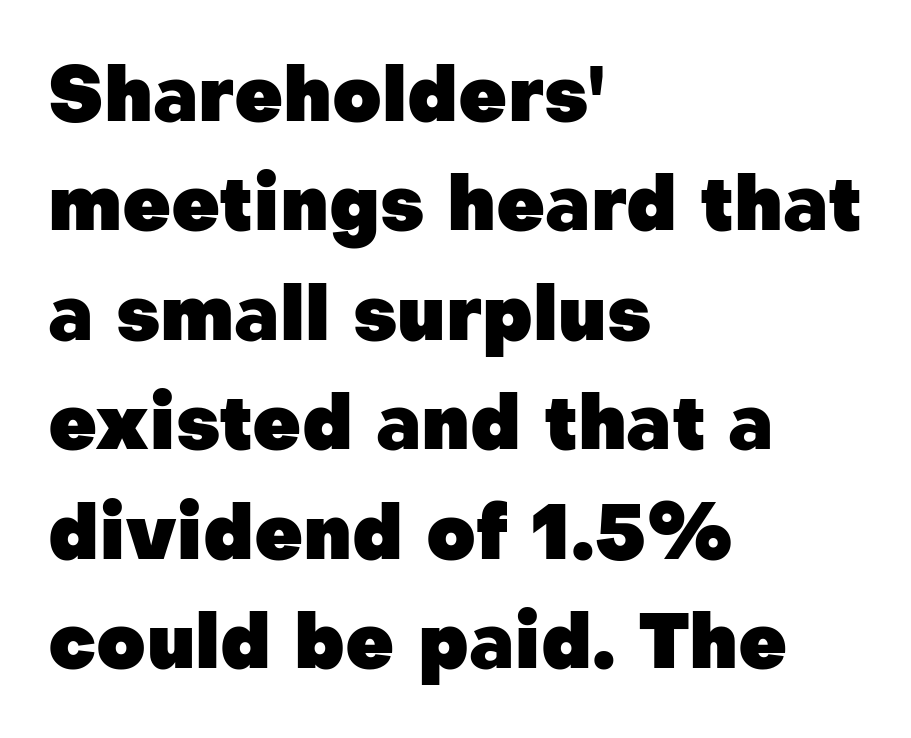
The image shows 76 px heavy sans-serif type, upright; set left-aligned, normal line spacing (1.44x), normal letter spacing, not underlined; low stroke contrast and a medium x-height.
